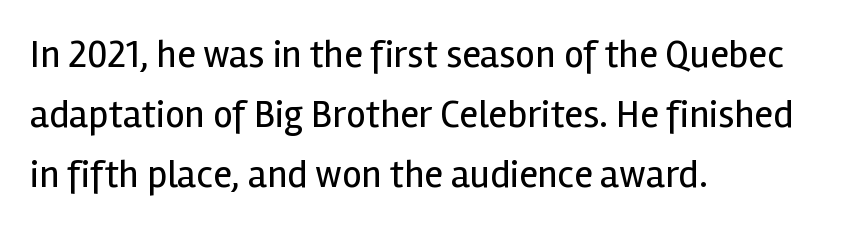
Q: Is the text bold? A: No.
Q: Is the text italic (slanted)? A: No, it is upright.
Q: Is the typeface a serif or a sans-serif typeface? A: Sans-serif.
Q: Is the text underlined? A: No.
Q: How is the paragraph aligned? A: Left-aligned.
Q: Is the spacing between letters normal or unusually wide? A: Normal.
Q: Is the spacing between lines tight, normal or loose? A: Normal.
Q: Width (condensed, normal, or wide)? A: Normal.
Q: x-height? A: Medium.
Q: Monospaced? A: No.
